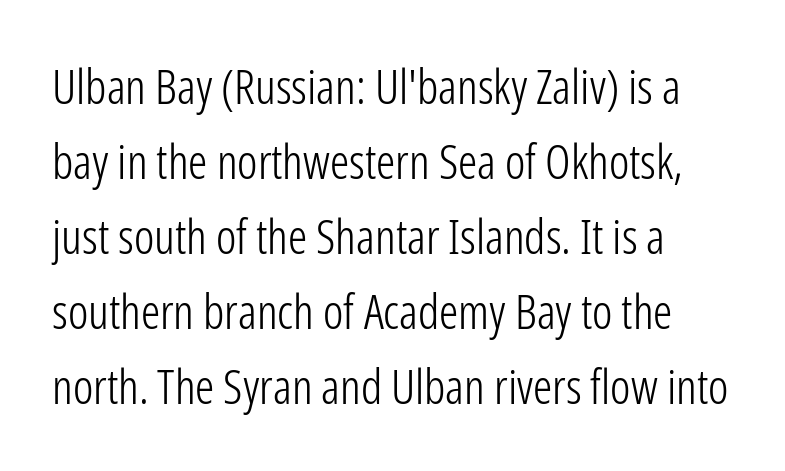
Q: Is the text bold? A: No.
Q: Is the text italic (slanted)? A: No, it is upright.
Q: Is the typeface a serif or a sans-serif typeface? A: Sans-serif.
Q: Is the text underlined? A: No.
Q: Is the spacing between letters normal or unusually wide? A: Normal.
Q: Is the spacing between lines tight, normal or loose? A: Normal.
Q: Width (condensed, normal, or wide)? A: Condensed.
Q: Stroke contrast? A: Low.
Q: x-height? A: Medium.
Q: Monospaced? A: No.
